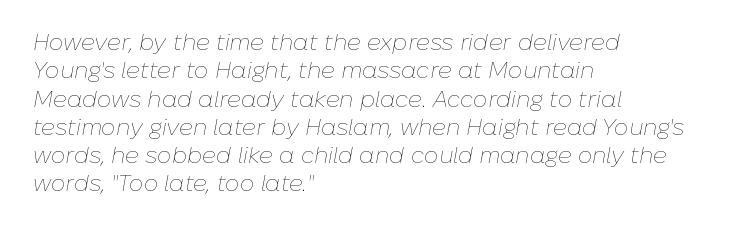
The area under the type is left untouched. Italic: yes, the glyphs are oblique. Bold? No — there's no thickening of the strokes. Horizontally, the lines are justified to the leading edge only. What stands out about the letter spacing? Nothing — it is the standard amount.
